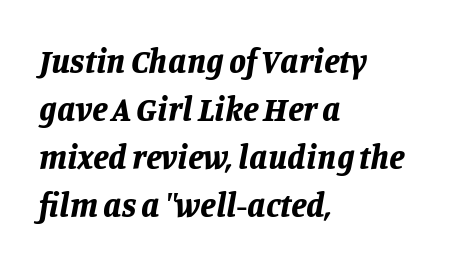
Q: Is the text bold? A: Yes.
Q: Is the text italic (slanted)? A: Yes, it leans right by about 11 degrees.
Q: Is the text underlined? A: No.
Q: How is the paragraph aligned? A: Left-aligned.
Q: Is the spacing between letters normal or unusually wide? A: Normal.
Q: Is the spacing between lines tight, normal or loose? A: Normal.
Q: Width (condensed, normal, or wide)? A: Normal.
Q: Stroke contrast? A: Low.
Q: x-height? A: Large.
Q: Monospaced? A: No.
